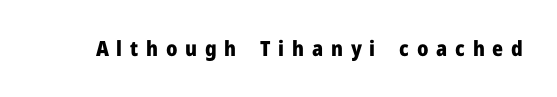
The image shows 21 px bold type, upright; set unusually wide letter spacing (+0.37 em), not underlined.
